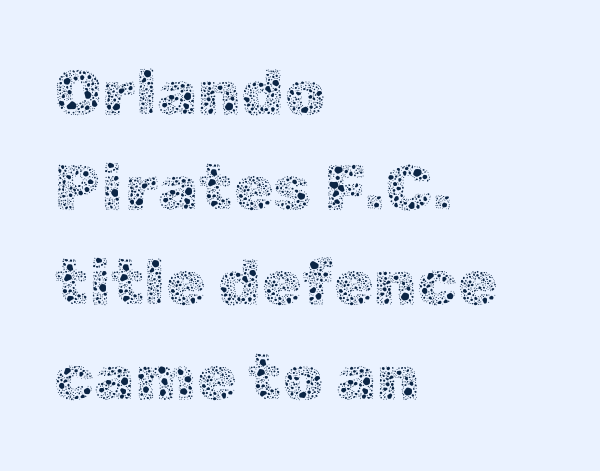
Designer's note — italics off, roman on. The face used here is rendered with its standard letterfit. Has an underline been added? It has not. Unbolded letterforms with no extra heft. If you drew a ruler down the left edge, every line would touch it.
